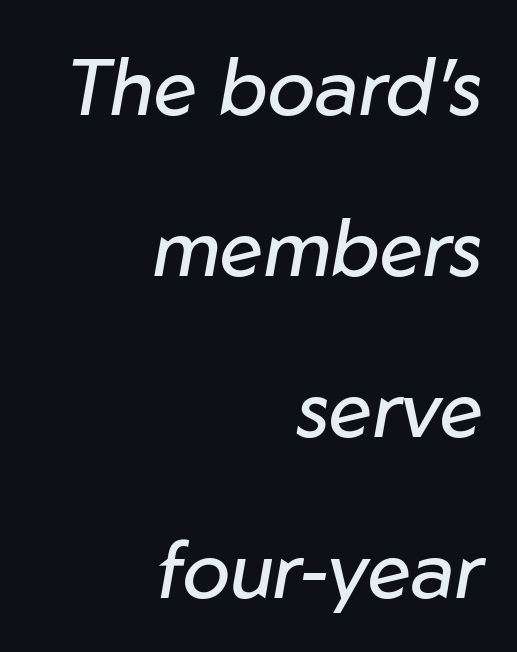
The image shows 79 px regular-weight type, italic (leaning right); set right-aligned, loose line spacing (2.04x), normal letter spacing, not underlined; low stroke contrast and a medium x-height.
